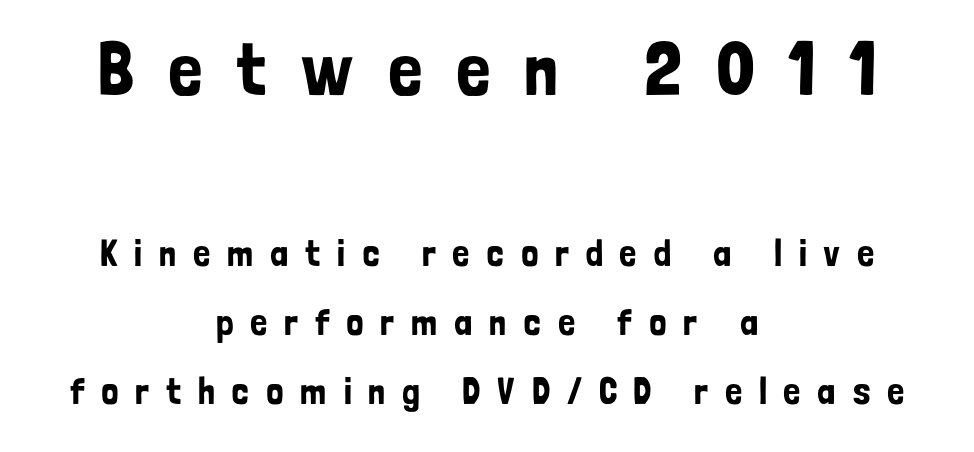
The image shows 76 px condensed sans-serif type, upright; set centered, line spacing 1.82x, unusually wide letter spacing (+0.44 em), not underlined; the first (top) block is 2.0x larger; low stroke contrast and a medium x-height.
